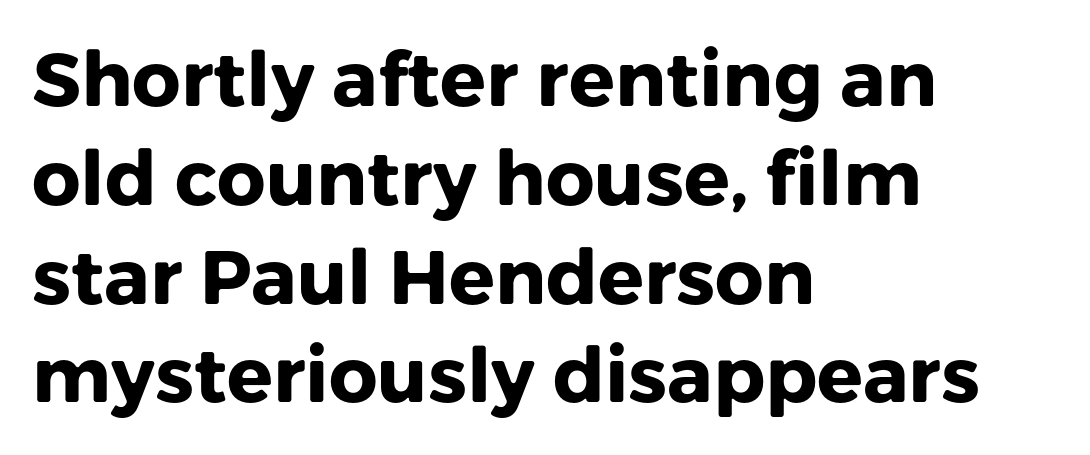
The image shows 76 px heavy sans-serif type, upright; set left-aligned, normal line spacing (1.3x), normal letter spacing, not underlined; low stroke contrast and a medium x-height.
